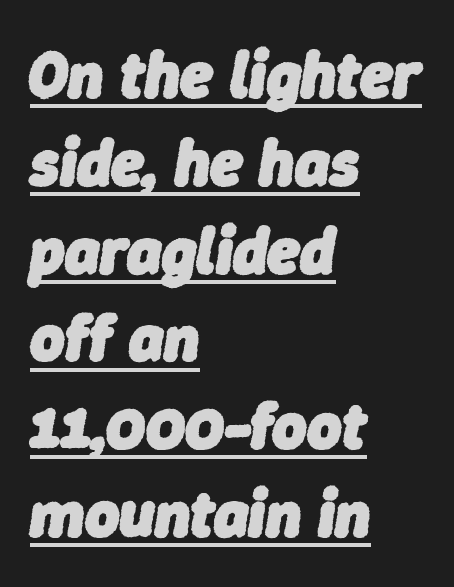
The image shows 66 px heavy type, italic (leaning right); set left-aligned, normal line spacing (1.33x), normal letter spacing, underlined; low stroke contrast and a medium x-height.
